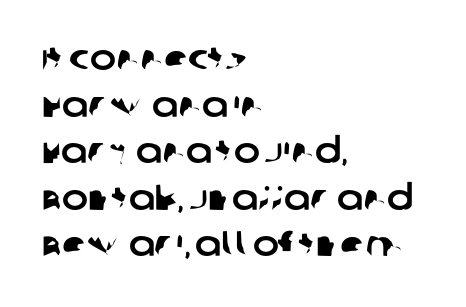
{"serif": "no", "width": "normal", "stroke_contrast": "low", "x_height": "large", "monospaced": "no", "underline": "no", "align": "left", "line_spacing": "normal", "line_spacing_ratio": 1.33, "letter_spacing": "normal", "letter_spacing_em": 0.0, "glyph_px": 35}
